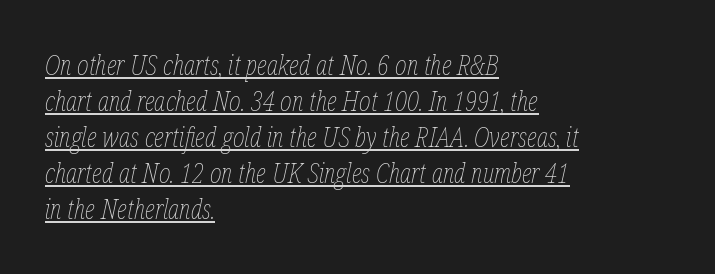
Q: Is the text bold? A: No.
Q: Is the text italic (slanted)? A: Yes, it leans right by about 12 degrees.
Q: Is the text underlined? A: Yes.
Q: How is the paragraph aligned? A: Left-aligned.
Q: Is the spacing between letters normal or unusually wide? A: Normal.
Q: Is the spacing between lines tight, normal or loose? A: Normal.
Q: Width (condensed, normal, or wide)? A: Condensed.
Q: Stroke contrast? A: Low.
Q: x-height? A: Medium.
Q: Monospaced? A: No.
